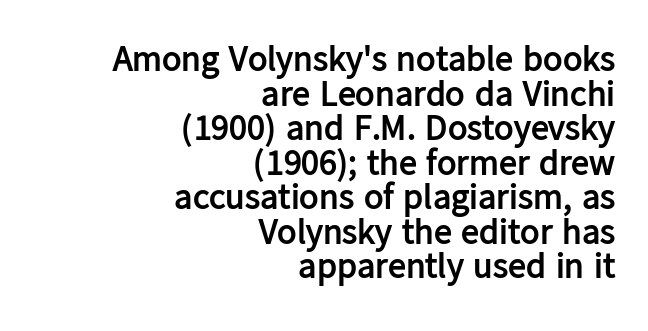
{"serif": "no", "italic": "no", "bold": "yes", "weight": "semibold", "width": "normal", "stroke_contrast": "low", "x_height": "medium", "monospaced": "no", "underline": "no", "align": "right", "line_spacing": "tight", "line_spacing_ratio": 0.96, "letter_spacing": "normal", "letter_spacing_em": 0.0, "glyph_px": 36}
